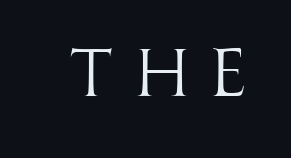
Q: Is the text bold? A: No.
Q: Is the text italic (slanted)? A: No, it is upright.
Q: Is the typeface a serif or a sans-serif typeface? A: Sans-serif.
Q: Is the text underlined? A: No.
Q: Is the spacing between letters normal or unusually wide? A: Unusually wide.
Q: Width (condensed, normal, or wide)? A: Condensed.
Q: Stroke contrast? A: High.
Q: x-height? A: Large.
Q: Monospaced? A: No.
